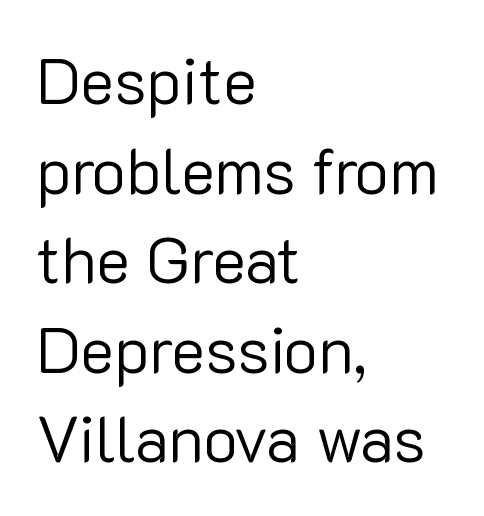
The image shows 64 px regular-weight sans-serif type, upright; set left-aligned, normal line spacing (1.4x), normal letter spacing, not underlined; low stroke contrast and a medium x-height.
